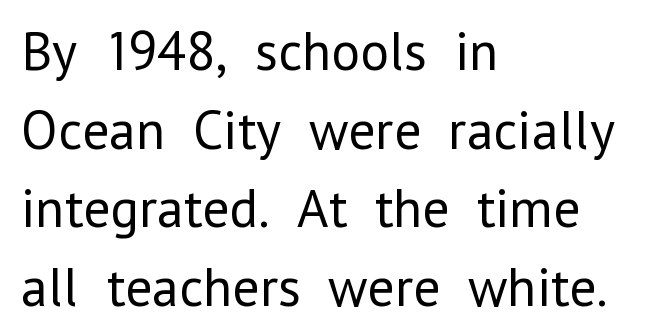
The image shows 55 px regular-weight sans-serif type, upright; set left-aligned, normal line spacing (1.43x), normal letter spacing, not underlined; low stroke contrast and a medium x-height.
